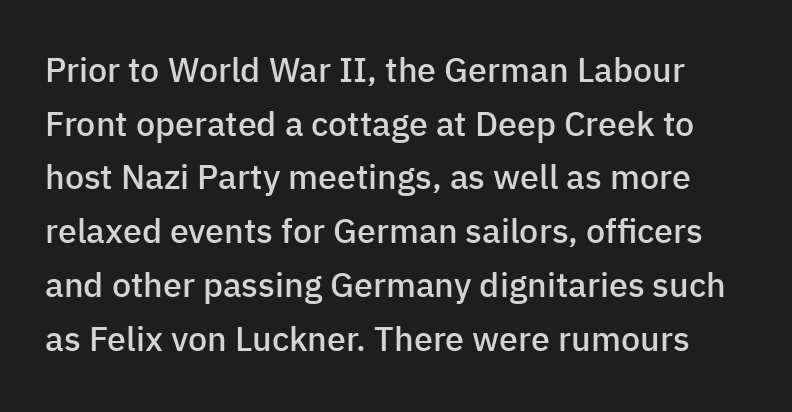
Characters follow at the spacing the type designer built in. The rendering uses a semibold face; strokes are thickened but not to full bold. Grotesque or geometric, the face here clearly has no serifs. The space beneath each line is pristine and unruled.
